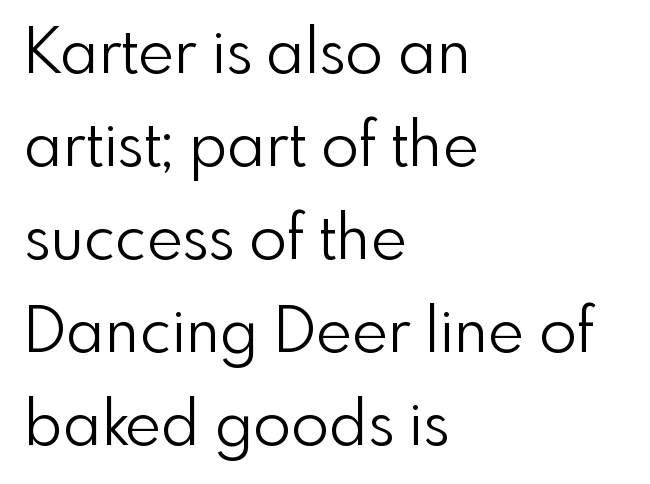
Unlike italic type, these characters show no tilt at all. The setting favours the left margin, as ordinary paragraphs usually do. Nobody touched the tracking dial on this one. A sans-serif font was chosen for this passage.
